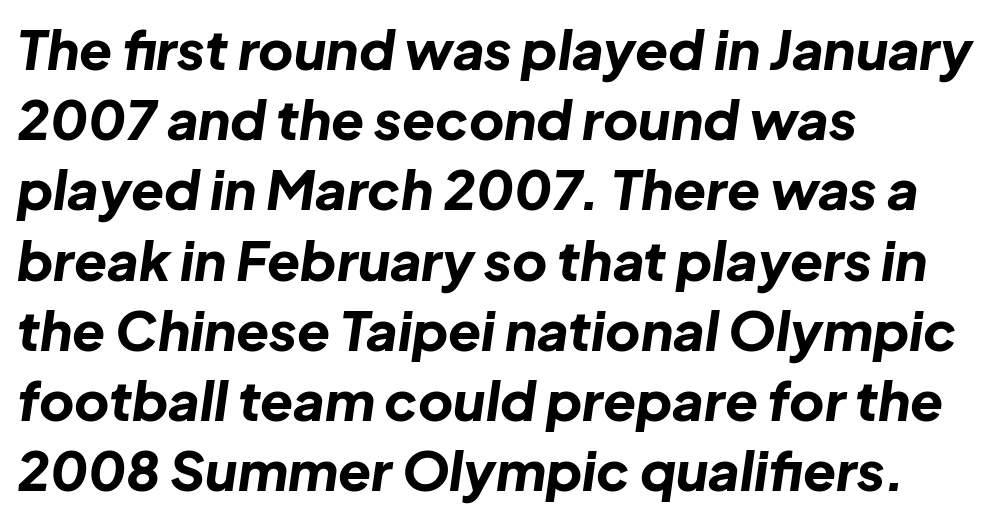
Q: Is the text bold? A: Yes.
Q: Is the text italic (slanted)? A: Yes, it leans right by about 8 degrees.
Q: Is the text underlined? A: No.
Q: How is the paragraph aligned? A: Left-aligned.
Q: Is the spacing between letters normal or unusually wide? A: Normal.
Q: Is the spacing between lines tight, normal or loose? A: Normal.
Q: Width (condensed, normal, or wide)? A: Normal.
Q: Stroke contrast? A: Low.
Q: x-height? A: Medium.
Q: Monospaced? A: No.
